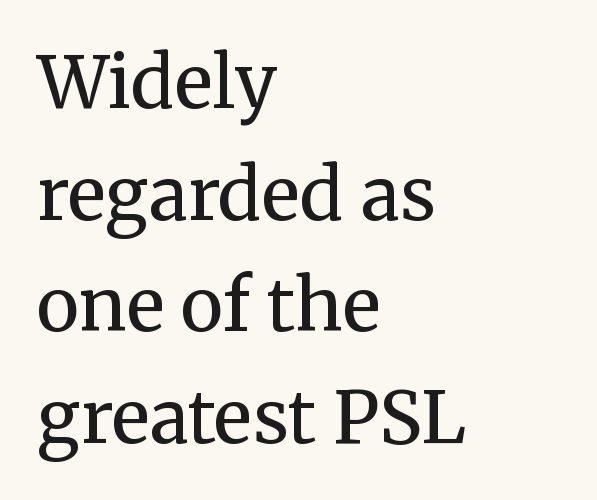
The image shows 72 px regular-weight serif type, upright; set left-aligned, normal line spacing (1.55x), normal letter spacing, not underlined; medium stroke contrast and a medium x-height.
